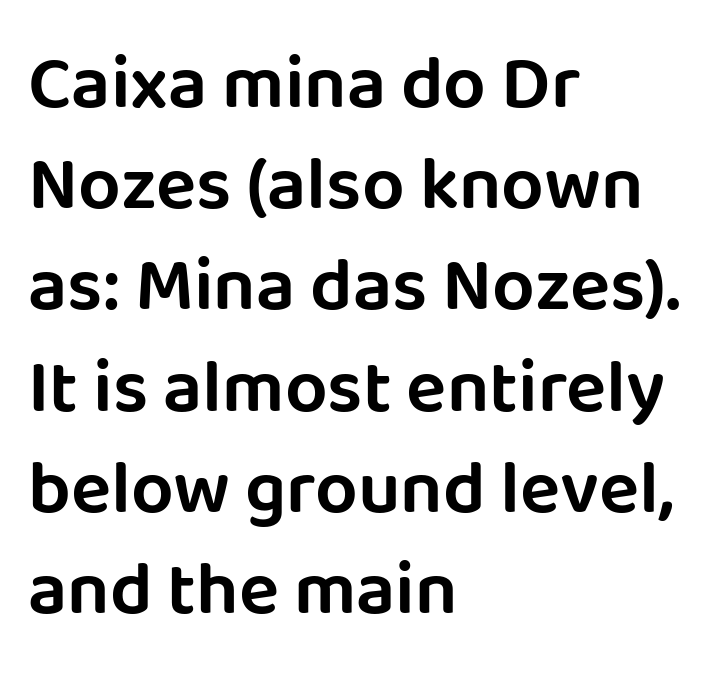
Q: Is the text italic (slanted)? A: No, it is upright.
Q: Is the typeface a serif or a sans-serif typeface? A: Sans-serif.
Q: Is the text underlined? A: No.
Q: How is the paragraph aligned? A: Left-aligned.
Q: Is the spacing between letters normal or unusually wide? A: Normal.
Q: Is the spacing between lines tight, normal or loose? A: Normal.
Q: Width (condensed, normal, or wide)? A: Normal.
Q: Stroke contrast? A: Low.
Q: x-height? A: Large.
Q: Monospaced? A: No.
